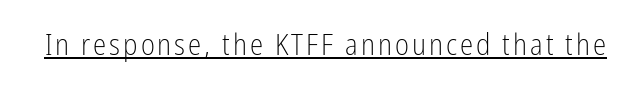
The image shows 30 px light, condensed sans-serif type, upright; set underlined; low stroke contrast and a medium x-height.
